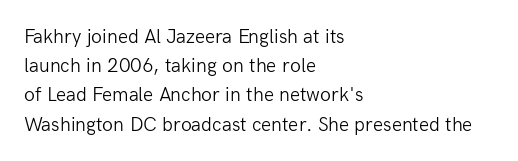
The image shows 20 px text type, upright; set left-aligned, normal line spacing (1.46x), normal letter spacing, not underlined.
